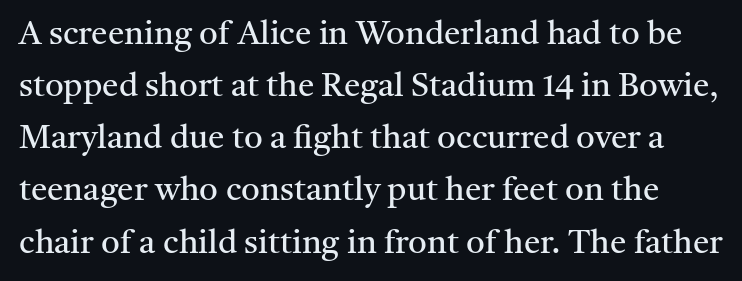
The image shows 33 px regular-weight serif type, upright; set normal line spacing (1.58x), normal letter spacing, not underlined; medium stroke contrast and a medium x-height.
